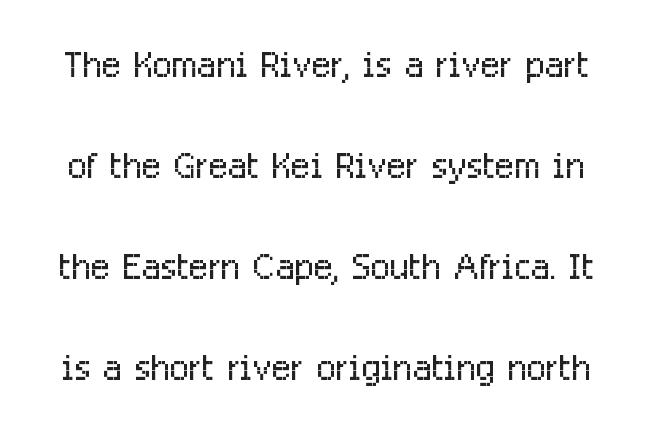
Q: Is the text bold? A: No.
Q: Is the text italic (slanted)? A: No, it is upright.
Q: Is the typeface a serif or a sans-serif typeface? A: Sans-serif.
Q: Is the text underlined? A: No.
Q: Is the spacing between letters normal or unusually wide? A: Normal.
Q: Is the spacing between lines tight, normal or loose? A: Loose.
Q: Width (condensed, normal, or wide)? A: Condensed.
Q: Stroke contrast? A: Low.
Q: x-height? A: Medium.
Q: Monospaced? A: No.
